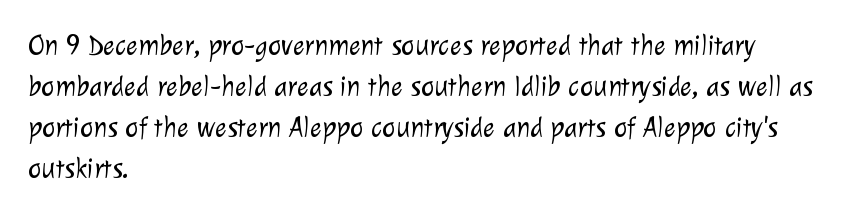
Q: Is the text bold? A: No.
Q: Is the typeface a serif or a sans-serif typeface? A: Sans-serif.
Q: Is the text underlined? A: No.
Q: How is the paragraph aligned? A: Left-aligned.
Q: Is the spacing between letters normal or unusually wide? A: Normal.
Q: Is the spacing between lines tight, normal or loose? A: Normal.
Q: Width (condensed, normal, or wide)? A: Normal.
Q: Stroke contrast? A: Low.
Q: x-height? A: Medium.
Q: Monospaced? A: No.
